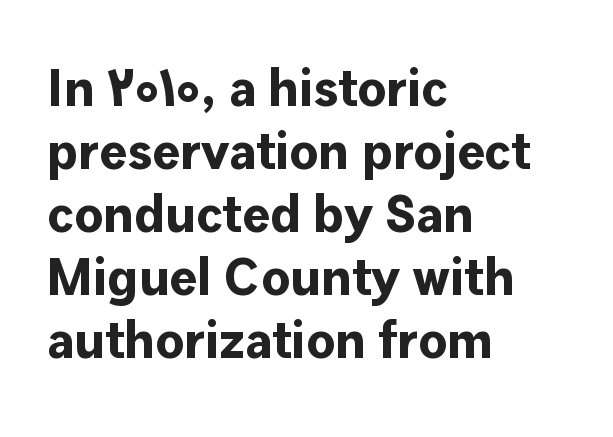
All the whitespace from short lines collects on the right. Heavy-handed strokes throughout: this text is bold. Does the lettering tilt? It doesn't — this is upright. The face used here is a sans, in the tradition of grotesques and geometrics. The face used here is proportionally spaced, like ordinary book or web type. Tracking here is standard; glyphs follow each other at the usual distance.
